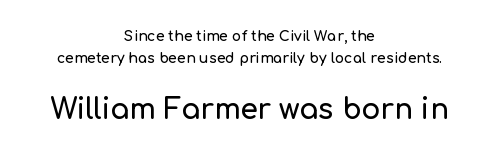
The image shows 28 px sans-serif type, upright; set centered, normal line spacing (1.57x), normal letter spacing, not underlined; the second (bottom) block is 2.0x larger; low stroke contrast and a medium x-height.
